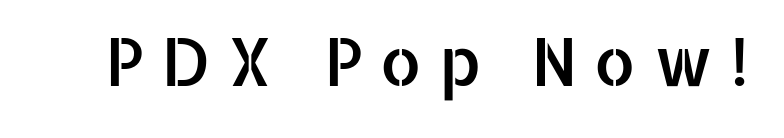
The image shows 67 px sans-serif type, upright; set unusually wide letter spacing (+0.24 em), not underlined; low stroke contrast and a medium x-height.
